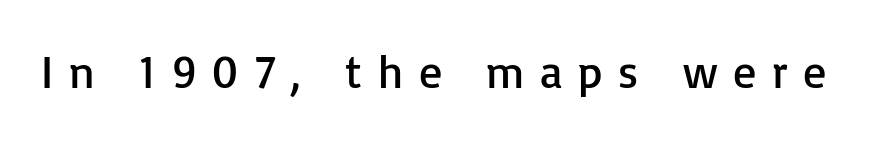
Think of a printed novel: that variable character pitch is what you see here. What stands out about the letter spacing? Its width — letters are far apart. Check the space under the baseline: it is left empty. Regarding serifs, this sample does without them.
